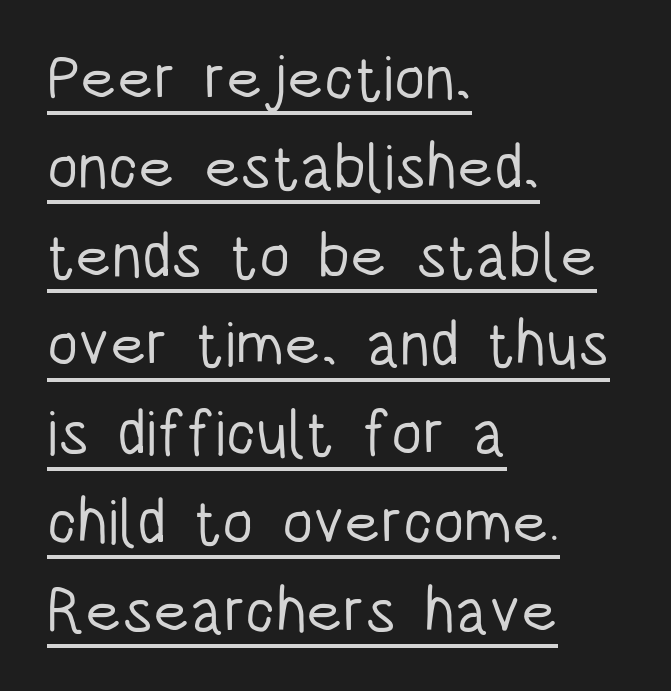
Compared with typical paragraphs, the rows here are spaced about the same. Horizontally, the lines are justified to the leading edge only. The letterforms sit at book weight or below. The words here are underlined. Proportional: the letters do not fall into vertical columns.
